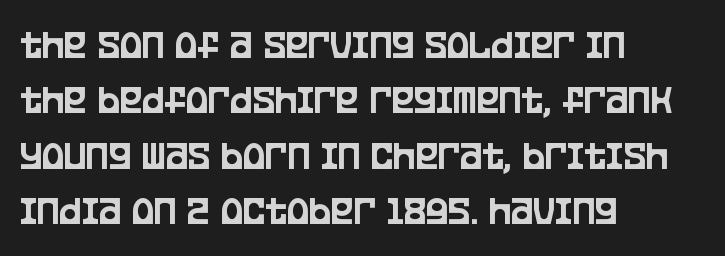
Q: Is the text italic (slanted)? A: No, it is upright.
Q: Is the typeface a serif or a sans-serif typeface? A: Sans-serif.
Q: Is the text underlined? A: No.
Q: How is the paragraph aligned? A: Left-aligned.
Q: Is the spacing between letters normal or unusually wide? A: Normal.
Q: Is the spacing between lines tight, normal or loose? A: Normal.
Q: Width (condensed, normal, or wide)? A: Condensed.
Q: Stroke contrast? A: Low.
Q: x-height? A: Large.
Q: Monospaced? A: No.
